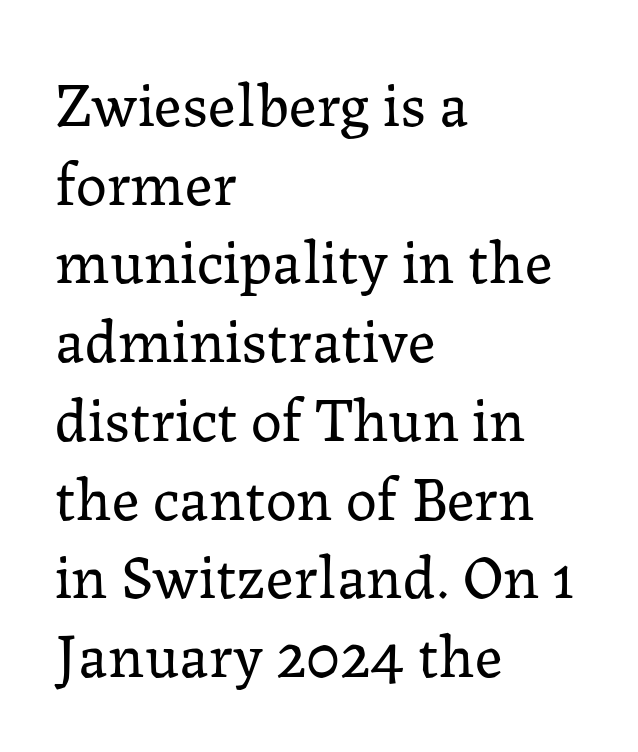
Observe the ordinary spacing: letters are neighbours, not strangers. A normal amount of white space separates one row of letters from the next. Horizontally, the lines are justified to the leading edge only. Stroke terminals: seriffed. Nobody drew a line under any word here. Ink coverage per letter is moderate at most.
